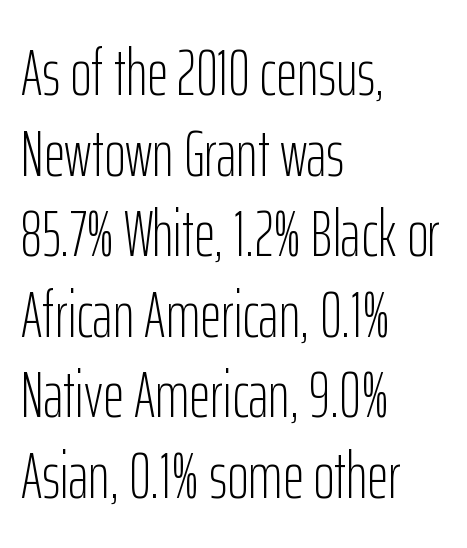
Horizontal alignment here is leftward, the default for most running prose. The specimen reads as upright at a glance. Check under the words: just untouched page. Stem width sits at or under what a default text font uses.
